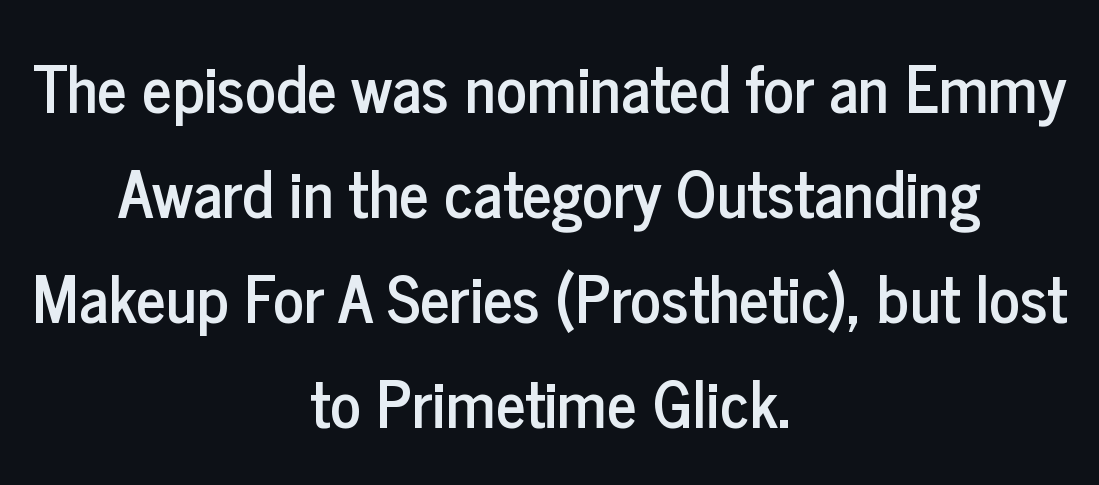
The image shows 64 px condensed sans-serif type, upright; set centered, normal line spacing (1.64x), normal letter spacing, not underlined; low stroke contrast and a medium x-height.
